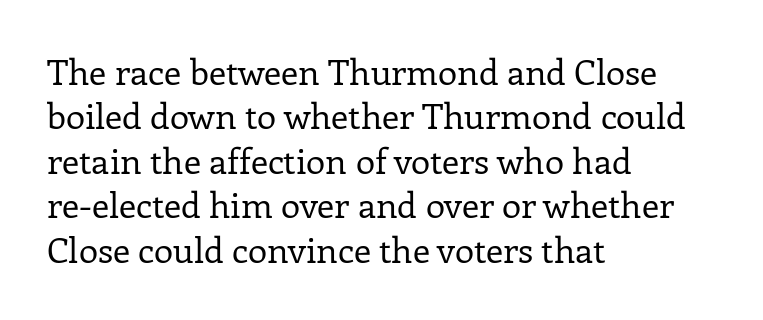
{"serif": "yes", "italic": "no", "bold": "no", "weight": "regular", "width": "normal", "stroke_contrast": "low", "x_height": "medium", "monospaced": "no", "underline": "no", "align": "left", "line_spacing": "normal", "line_spacing_ratio": 1.27, "letter_spacing": "normal", "letter_spacing_em": 0.0, "glyph_px": 35}
